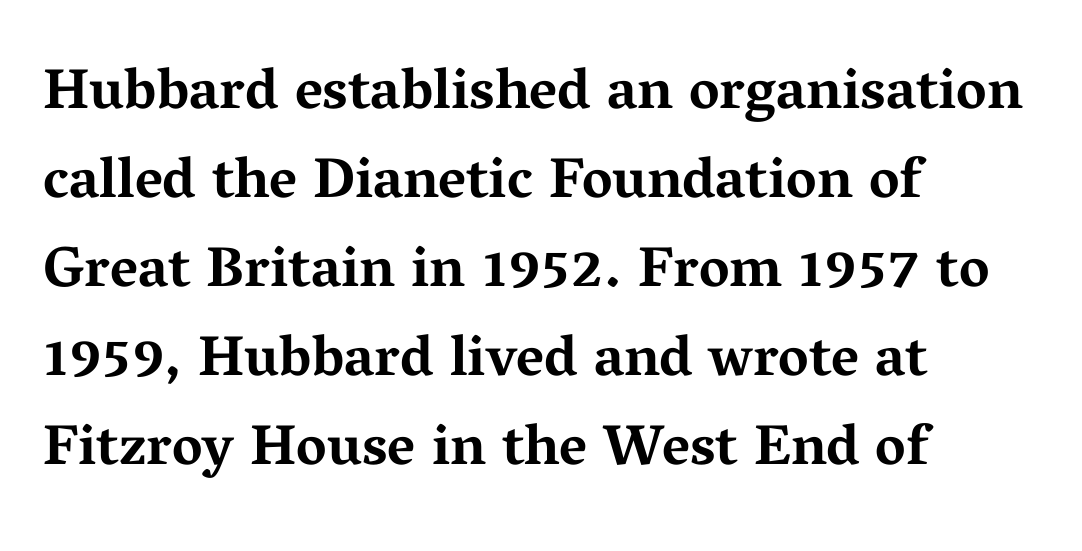
Compared with an ordinary text face, these strokes are far heavier — a full bold. Looks like regular typesetting: each glyph gets only the width it needs. The designer went with a serif here, giving each stem small feet. Reading down the block, your eye returns to a fixed left position each line.
